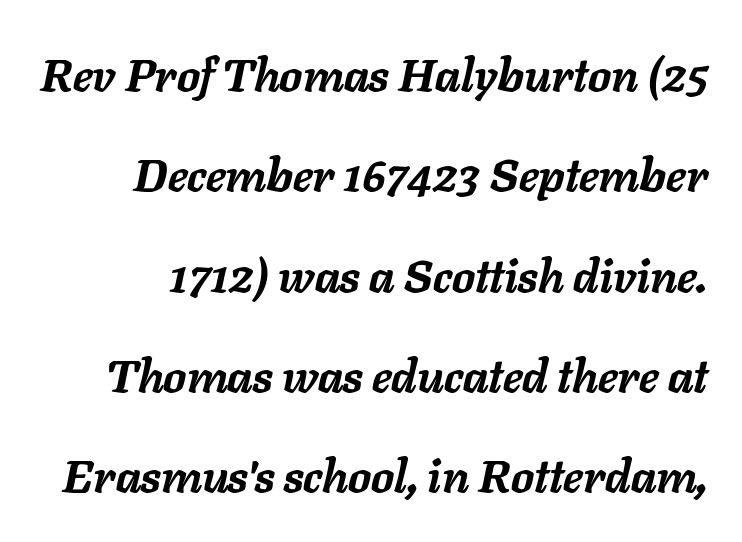
Look at the tracking — it's just the regular setting, nothing added. The rendering applies a slant to the glyphs. The rendering uses natural spacing where letterforms have individual widths. Nobody drew a line under any word here. A typesetter would call this leading open, well beyond the default. On the weight axis this lands at bold, roughly 700.
